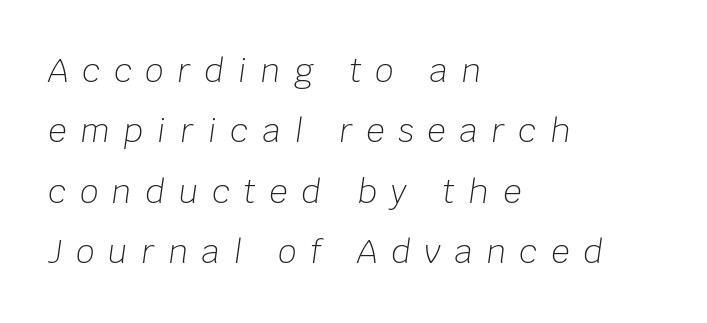
The image shows 32 px light type, italic (leaning right); set left-aligned, line spacing 1.89x, unusually wide letter spacing (+0.44 em), not underlined; low stroke contrast and a large x-height.
